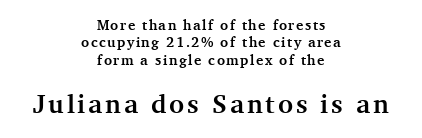
The image shows 26 px bold type, upright; set centered, line spacing 1.24x, not underlined; the second (bottom) block is 1.86x larger.
